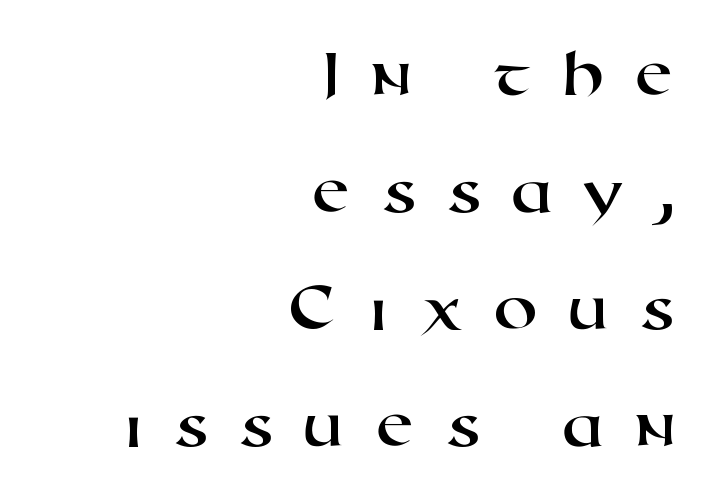
Line endings align vertically; line beginnings do not. A bare baseline throughout the passage. Each letter keeps its own natural width here, so spacing adapts to shape. Glyph-to-glyph distance is far greater than everyday printed text. Successive baselines arrive at the customary interval.
